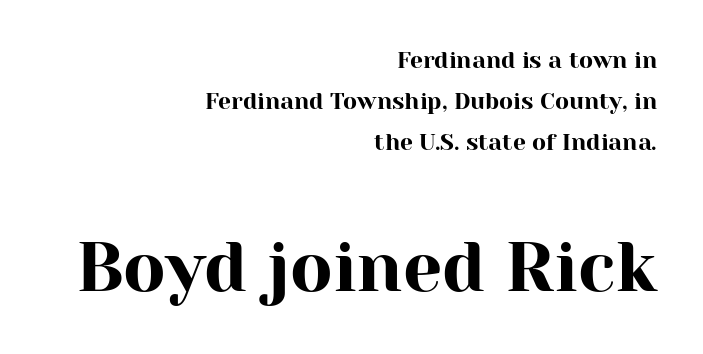
Q: Is the text italic (slanted)? A: No, it is upright.
Q: Is the typeface a serif or a sans-serif typeface? A: Serif.
Q: Is the text underlined? A: No.
Q: How is the paragraph aligned? A: Right-aligned.
Q: Is the spacing between letters normal or unusually wide? A: Normal.
Q: Which block of text is set in a larger size, the first (top) or the second (bottom)? A: The second (bottom) one.
Q: Width (condensed, normal, or wide)? A: Normal.
Q: Stroke contrast? A: High.
Q: x-height? A: Medium.
Q: Monospaced? A: No.
